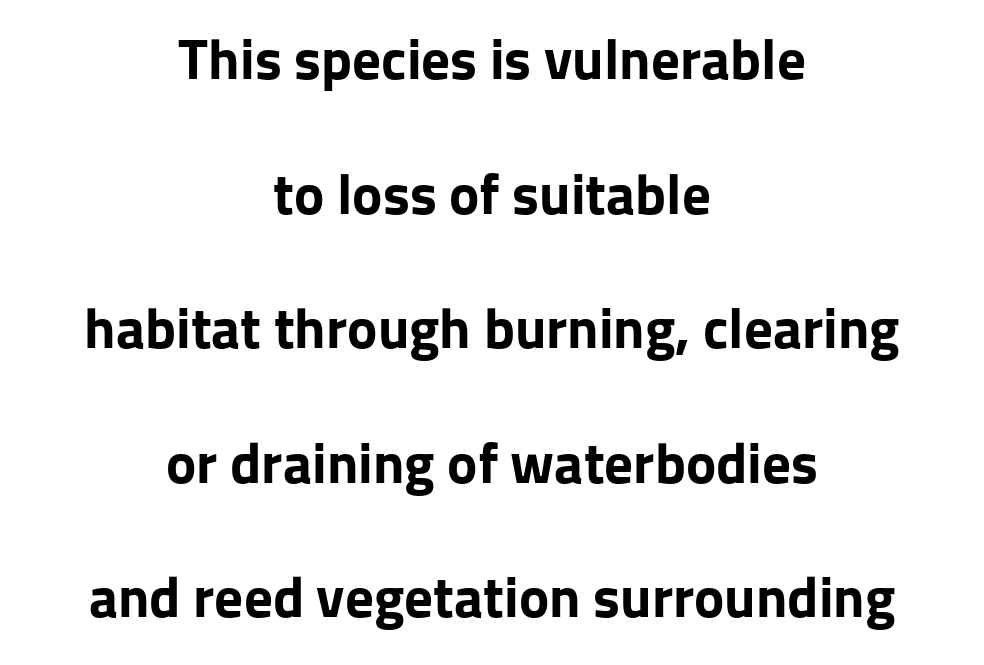
Q: Is the text bold? A: Yes.
Q: Is the text italic (slanted)? A: No, it is upright.
Q: Is the typeface a serif or a sans-serif typeface? A: Sans-serif.
Q: Is the text underlined? A: No.
Q: How is the paragraph aligned? A: Centered.
Q: Is the spacing between letters normal or unusually wide? A: Normal.
Q: Is the spacing between lines tight, normal or loose? A: Loose.
Q: Width (condensed, normal, or wide)? A: Normal.
Q: Stroke contrast? A: Low.
Q: x-height? A: Medium.
Q: Monospaced? A: No.
